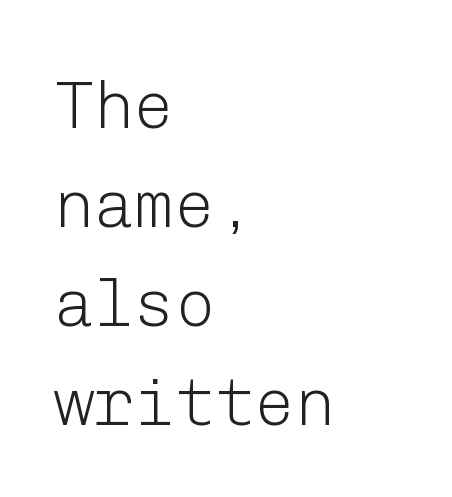
Q: Is the text bold? A: No.
Q: Is the text italic (slanted)? A: No, it is upright.
Q: Is the typeface a serif or a sans-serif typeface? A: Sans-serif.
Q: Is the text underlined? A: No.
Q: How is the paragraph aligned? A: Left-aligned.
Q: Is the spacing between letters normal or unusually wide? A: Normal.
Q: Is the spacing between lines tight, normal or loose? A: Normal.
Q: Width (condensed, normal, or wide)? A: Normal.
Q: Stroke contrast? A: Low.
Q: x-height? A: Medium.
